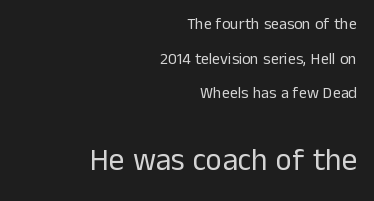
The image shows 31 px regular-weight sans-serif type, upright; set right-aligned, loose line spacing (2.17x), normal letter spacing, not underlined; the second (bottom) block is 1.94x larger; low stroke contrast and a medium x-height.
